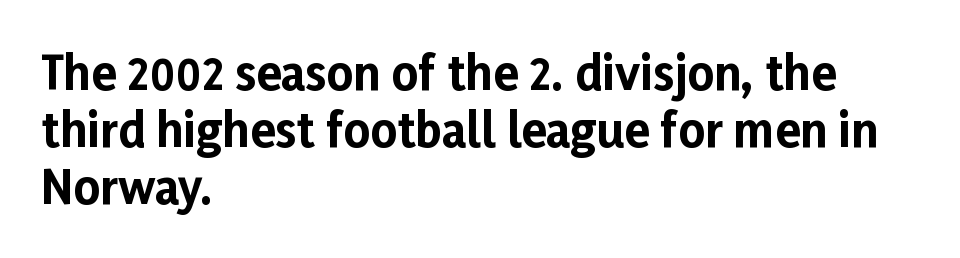
Q: Is the text bold? A: Yes.
Q: Is the text italic (slanted)? A: No, it is upright.
Q: Is the typeface a serif or a sans-serif typeface? A: Sans-serif.
Q: Is the text underlined? A: No.
Q: How is the paragraph aligned? A: Left-aligned.
Q: Is the spacing between letters normal or unusually wide? A: Normal.
Q: Width (condensed, normal, or wide)? A: Normal.
Q: Stroke contrast? A: Low.
Q: x-height? A: Medium.
Q: Monospaced? A: No.
